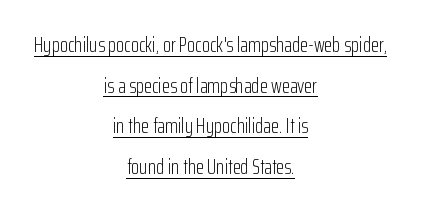
{"italic": "no", "bold": "no", "underline": "yes", "align": "center", "line_spacing": "loose", "line_spacing_ratio": 1.94, "letter_spacing": "normal", "letter_spacing_em": 0.0, "glyph_px": 21}
